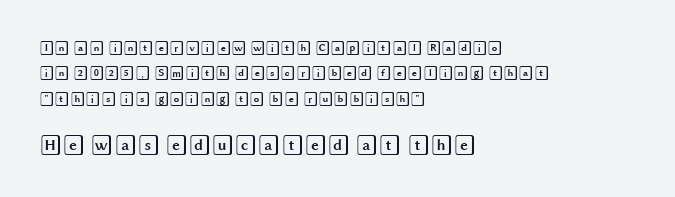
Q: Is the text italic (slanted)? A: No, it is upright.
Q: Is the text underlined? A: No.
Q: How is the paragraph aligned? A: Left-aligned.
Q: Is the spacing between letters normal or unusually wide? A: Normal.
Q: Which block of text is set in a larger size, the first (top) or the second (bottom)? A: The second (bottom) one.
